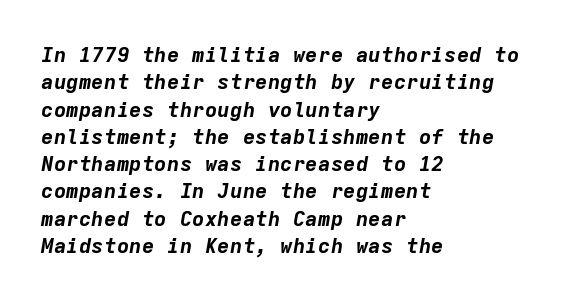
This is heavy type, rendered in bold. Inter-character spacing is left at the font's built-in metrics. Whoever set this chose a conventional vertical rhythm. There's an unmistakable incline to the writing here.
